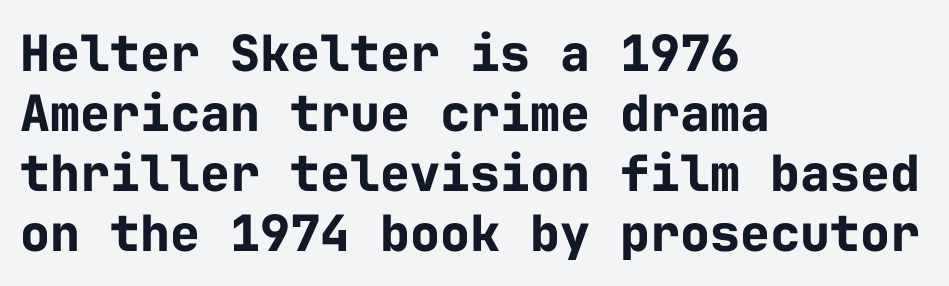
The image shows 50 px bold sans-serif type, upright, monospaced; set left-aligned, line spacing 1.2x, normal letter spacing, not underlined; low stroke contrast and a medium x-height.
